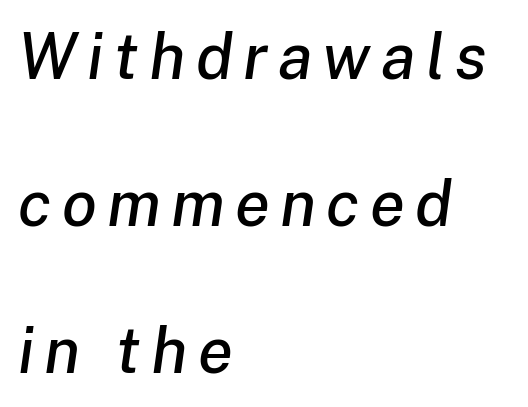
{"italic": "yes", "lean": "right", "slant_degrees": 8, "width": "normal", "stroke_contrast": "low", "x_height": "medium", "monospaced": "no", "underline": "no", "align": "left", "line_spacing": "loose", "line_spacing_ratio": 2.3, "glyph_px": 64}
